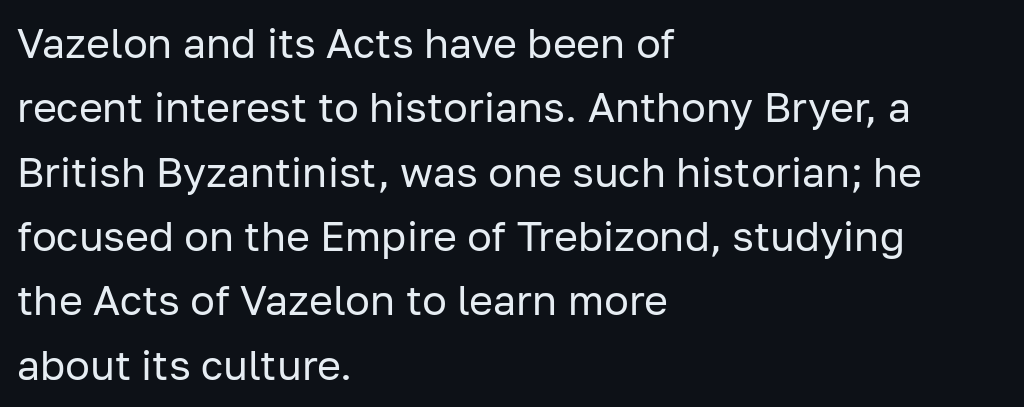
Q: Is the text bold? A: No.
Q: Is the text italic (slanted)? A: No, it is upright.
Q: Is the typeface a serif or a sans-serif typeface? A: Sans-serif.
Q: Is the text underlined? A: No.
Q: How is the paragraph aligned? A: Left-aligned.
Q: Is the spacing between letters normal or unusually wide? A: Normal.
Q: Is the spacing between lines tight, normal or loose? A: Normal.
Q: Width (condensed, normal, or wide)? A: Normal.
Q: Stroke contrast? A: Low.
Q: x-height? A: Medium.
Q: Monospaced? A: No.
